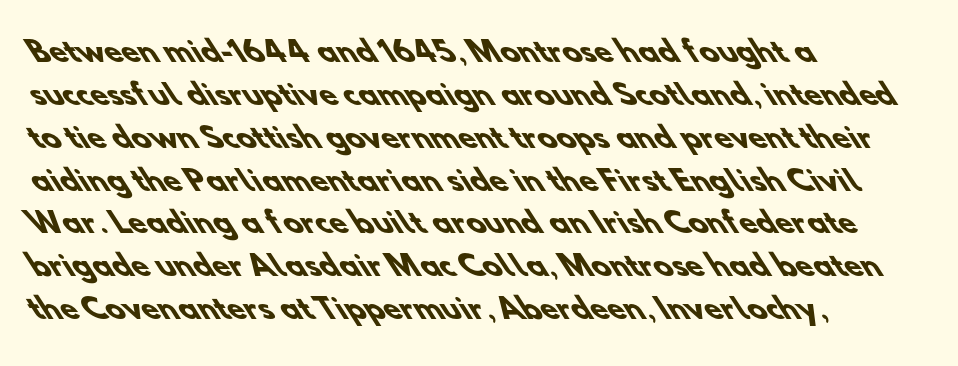
The image shows 28 px heavy sans-serif type; set left-aligned, normal line spacing (1.53x), normal letter spacing, not underlined; low stroke contrast and a small x-height.
